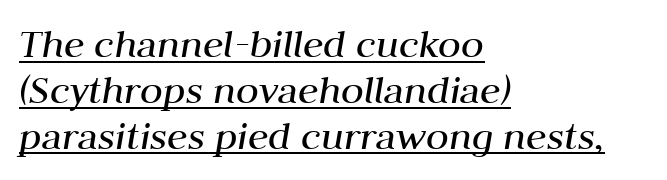
Q: Is the text bold? A: No.
Q: Is the text italic (slanted)? A: Yes, it leans right by about 10 degrees.
Q: Is the text underlined? A: Yes.
Q: How is the paragraph aligned? A: Left-aligned.
Q: Is the spacing between letters normal or unusually wide? A: Normal.
Q: Is the spacing between lines tight, normal or loose? A: Tight.
Q: Width (condensed, normal, or wide)? A: Normal.
Q: Stroke contrast? A: Medium.
Q: x-height? A: Medium.
Q: Monospaced? A: No.
